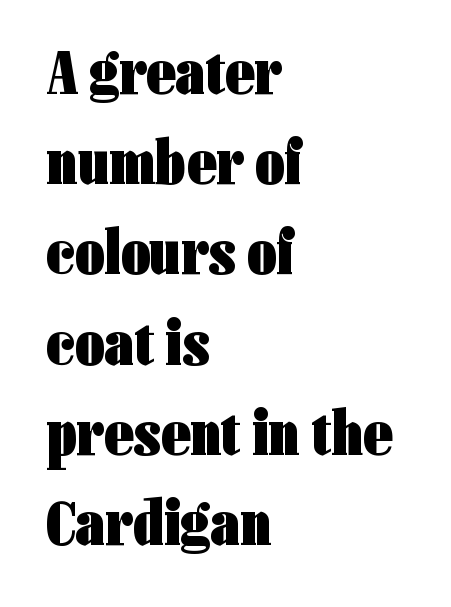
{"serif": "no", "italic": "no", "bold": "yes", "weight": "heavy", "width": "condensed", "stroke_contrast": "low", "x_height": "medium", "monospaced": "no", "underline": "no", "align": "left", "line_spacing": "normal", "line_spacing_ratio": 1.41, "letter_spacing": "normal", "letter_spacing_em": 0.0, "glyph_px": 64}
